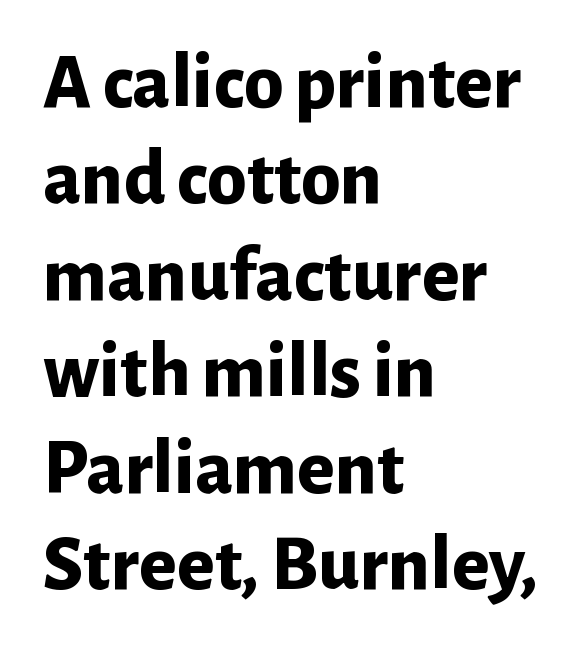
{"serif": "no", "italic": "no", "bold": "yes", "weight": "bold", "width": "normal", "stroke_contrast": "low", "x_height": "medium", "monospaced": "no", "underline": "no", "align": "left", "line_spacing_ratio": 1.22, "letter_spacing": "normal", "letter_spacing_em": 0.0, "glyph_px": 79}
